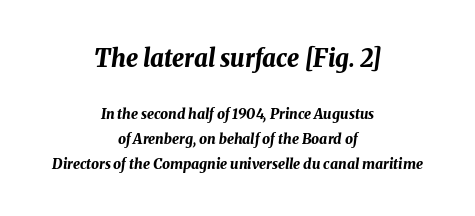
Q: Is the text bold? A: Yes.
Q: Is the text italic (slanted)? A: Yes, it leans right by about 8 degrees.
Q: Is the text underlined? A: No.
Q: How is the paragraph aligned? A: Centered.
Q: Is the spacing between letters normal or unusually wide? A: Normal.
Q: Which block of text is set in a larger size, the first (top) or the second (bottom)? A: The first (top) one.
